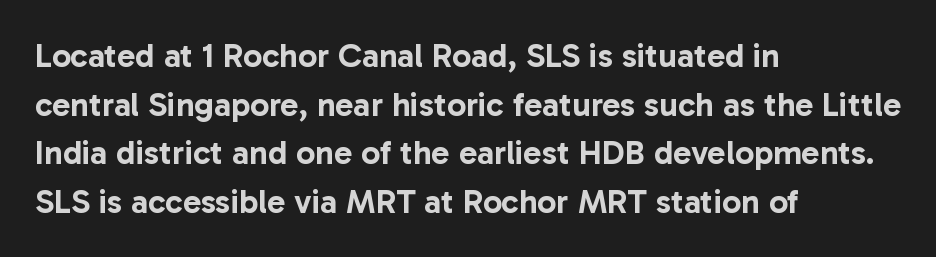
{"serif": "no", "italic": "no", "width": "normal", "stroke_contrast": "low", "x_height": "medium", "monospaced": "no", "underline": "no", "align": "left", "line_spacing": "normal", "line_spacing_ratio": 1.43, "letter_spacing": "normal", "letter_spacing_em": 0.0, "glyph_px": 34}
